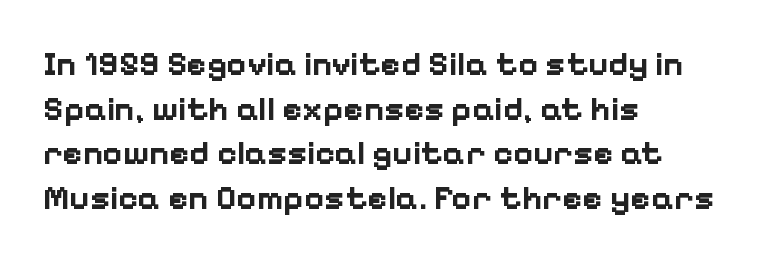
The image shows 34 px bold sans-serif type, upright; set left-aligned, normal line spacing (1.31x), normal letter spacing, not underlined; low stroke contrast and a medium x-height.
